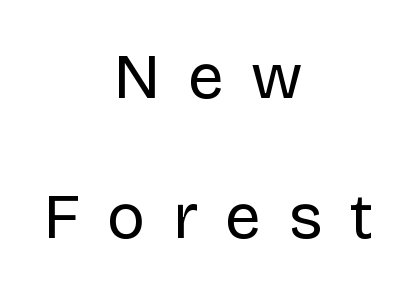
Q: Is the text bold? A: No.
Q: Is the text italic (slanted)? A: No, it is upright.
Q: Is the typeface a serif or a sans-serif typeface? A: Sans-serif.
Q: Is the text underlined? A: No.
Q: How is the paragraph aligned? A: Centered.
Q: Is the spacing between letters normal or unusually wide? A: Unusually wide.
Q: Is the spacing between lines tight, normal or loose? A: Loose.
Q: Width (condensed, normal, or wide)? A: Normal.
Q: Stroke contrast? A: Low.
Q: x-height? A: Large.
Q: Monospaced? A: No.
